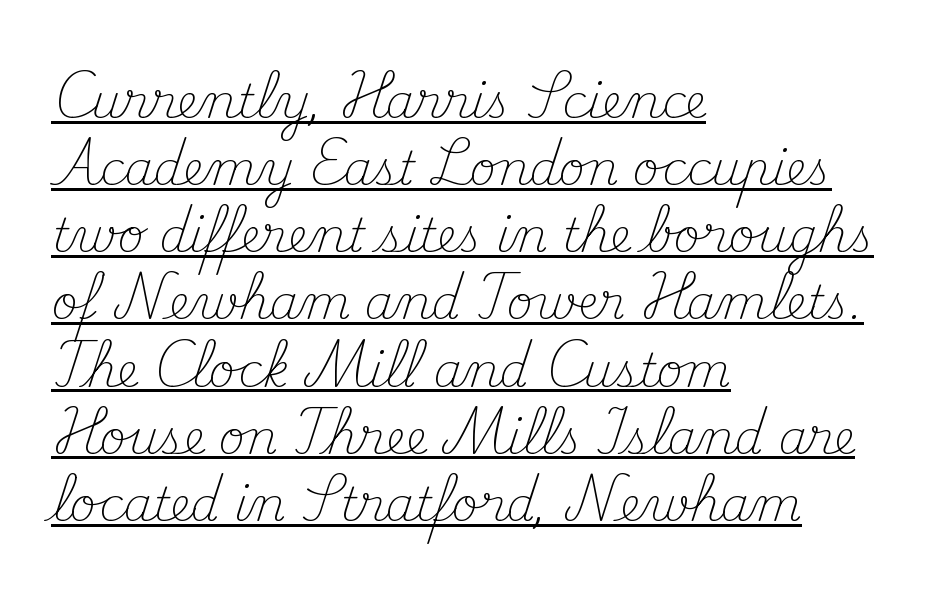
{"serif": "yes", "bold": "no", "weight": "light", "width": "normal", "stroke_contrast": "medium", "x_height": "small", "monospaced": "no", "underline": "yes", "align": "left", "line_spacing": "normal", "line_spacing_ratio": 1.46, "letter_spacing": "normal", "letter_spacing_em": 0.0, "glyph_px": 46}
